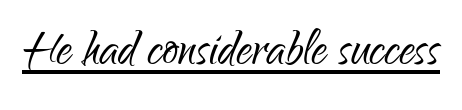
{"serif": "no", "bold": "no", "weight": "light", "width": "condensed", "stroke_contrast": "low", "x_height": "small", "monospaced": "no", "underline": "yes", "letter_spacing": "normal", "letter_spacing_em": 0.0, "glyph_px": 62}
